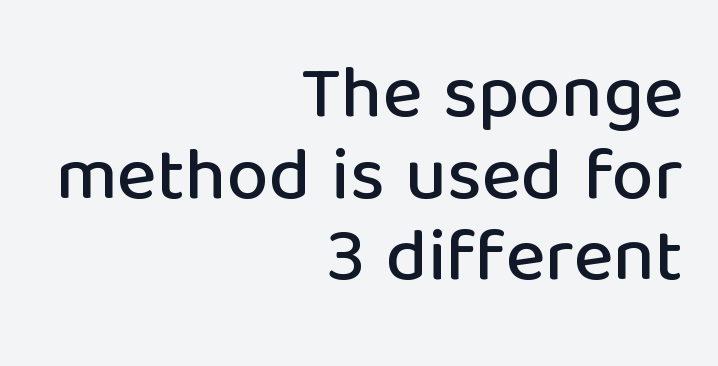
Clear beneath every line of the passage. The face used here is a sans, in the tradition of grotesques and geometrics. Is this a fixed-width face? No — the glyphs have proportional, varying widths. Here the glyphs are tracked normally, forming tight word shapes. Unlike italic type, these characters show no tilt at all. The compositor pushed each line to the right boundary.
